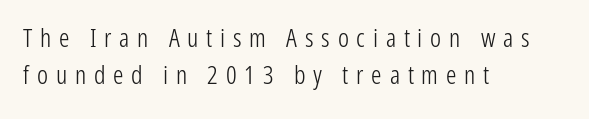
{"italic": "no", "bold": "no", "underline": "no", "align": "left", "line_spacing": "normal", "line_spacing_ratio": 1.44, "letter_spacing": "wide", "letter_spacing_em": 0.3, "glyph_px": 26}
